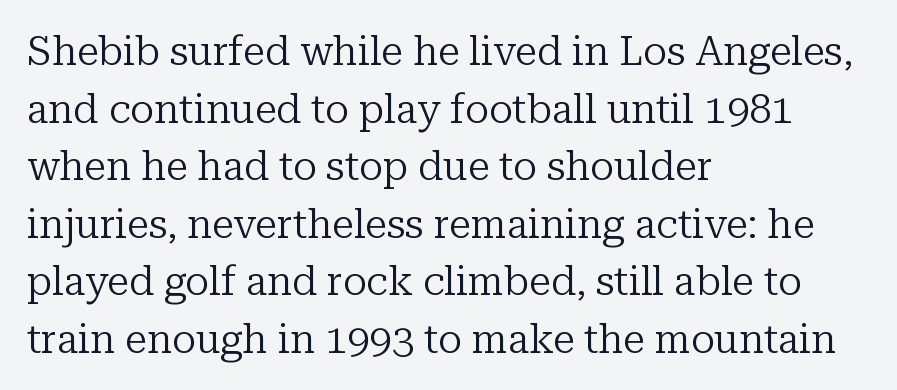
The image shows 40 px regular-weight serif type, upright; set left-aligned, normal line spacing (1.44x), normal letter spacing, not underlined; low stroke contrast and a medium x-height.
